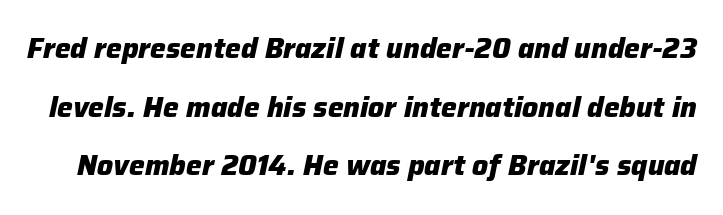
Q: Is the text bold? A: Yes.
Q: Is the text italic (slanted)? A: Yes, it leans right by about 12 degrees.
Q: Is the text underlined? A: No.
Q: Is the spacing between letters normal or unusually wide? A: Normal.
Q: Is the spacing between lines tight, normal or loose? A: Loose.
Q: Width (condensed, normal, or wide)? A: Normal.
Q: Stroke contrast? A: Low.
Q: x-height? A: Medium.
Q: Monospaced? A: No.
